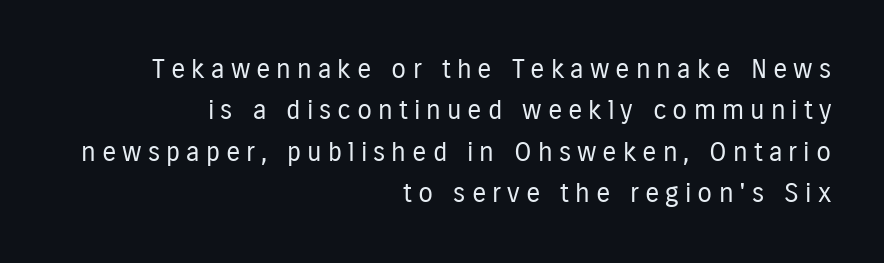
Q: Is the text bold? A: No.
Q: Is the text italic (slanted)? A: No, it is upright.
Q: Is the text underlined? A: No.
Q: How is the paragraph aligned? A: Right-aligned.
Q: Is the spacing between letters normal or unusually wide? A: Unusually wide.
Q: Is the spacing between lines tight, normal or loose? A: Normal.
